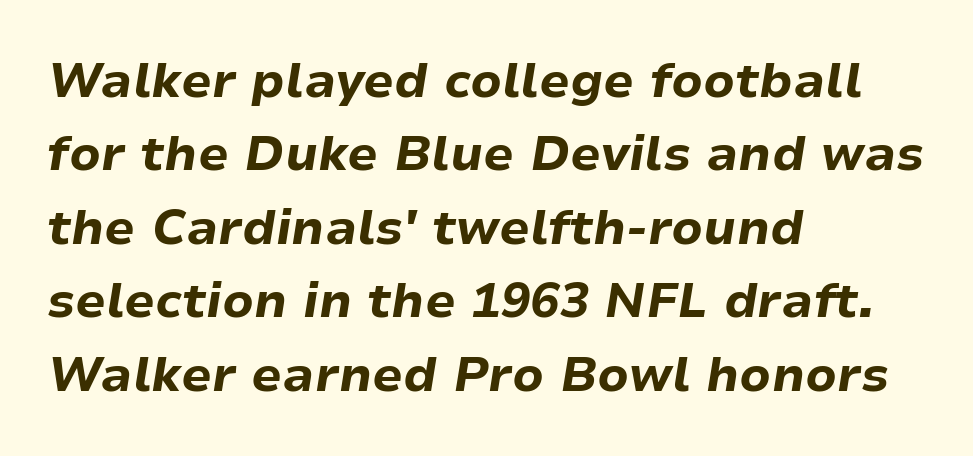
The image shows 49 px bold type, italic (leaning right); set left-aligned, normal line spacing (1.5x), normal letter spacing, not underlined; low stroke contrast and a medium x-height.
